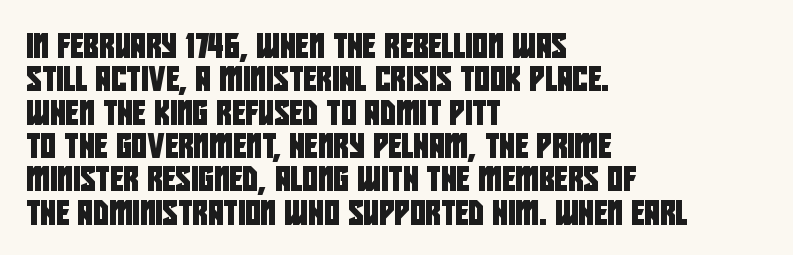
{"underline": "no", "align": "left", "line_spacing": "normal", "line_spacing_ratio": 1.39, "letter_spacing": "normal", "letter_spacing_em": 0.0, "glyph_px": 24}
